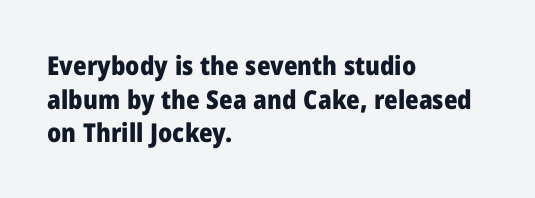
{"italic": "no", "bold": "yes", "underline": "no", "align": "left", "line_spacing": "normal", "line_spacing_ratio": 1.29, "letter_spacing": "normal", "letter_spacing_em": 0.0, "glyph_px": 26}
